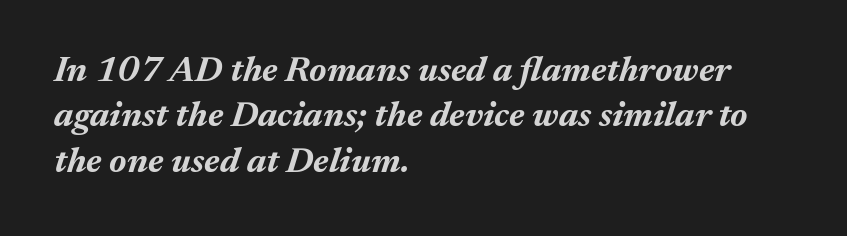
{"italic": "yes", "lean": "right", "slant_degrees": 17, "bold": "yes", "weight": "bold", "width": "normal", "stroke_contrast": "medium", "x_height": "medium", "monospaced": "no", "underline": "no", "align": "left", "line_spacing": "normal", "line_spacing_ratio": 1.26, "letter_spacing": "normal", "letter_spacing_em": 0.0, "glyph_px": 36}
